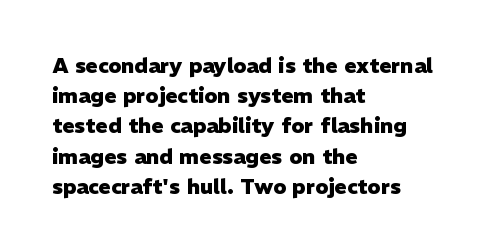
Emphasis by weight is at full strength: bold. Compared with typical body copy, the letter spacing here is the same. The passage shown is not underscored anywhere. Each new line begins a customary step beneath the previous one.
